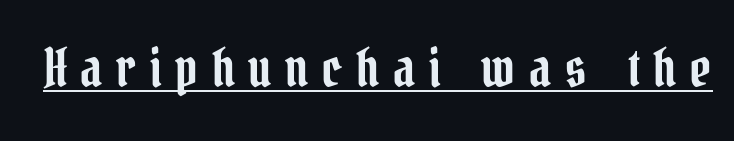
Q: Is the text italic (slanted)? A: No, it is upright.
Q: Is the typeface a serif or a sans-serif typeface? A: Serif.
Q: Is the text underlined? A: Yes.
Q: Is the spacing between letters normal or unusually wide? A: Unusually wide.
Q: Width (condensed, normal, or wide)? A: Condensed.
Q: Stroke contrast? A: Low.
Q: x-height? A: Medium.
Q: Monospaced? A: No.
